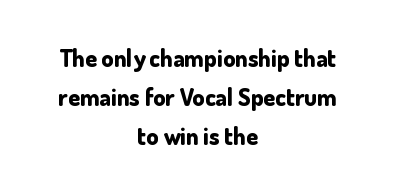
{"italic": "no", "bold": "yes", "underline": "no", "align": "center", "line_spacing": "normal", "line_spacing_ratio": 1.63, "letter_spacing": "normal", "letter_spacing_em": 0.0, "glyph_px": 24}
